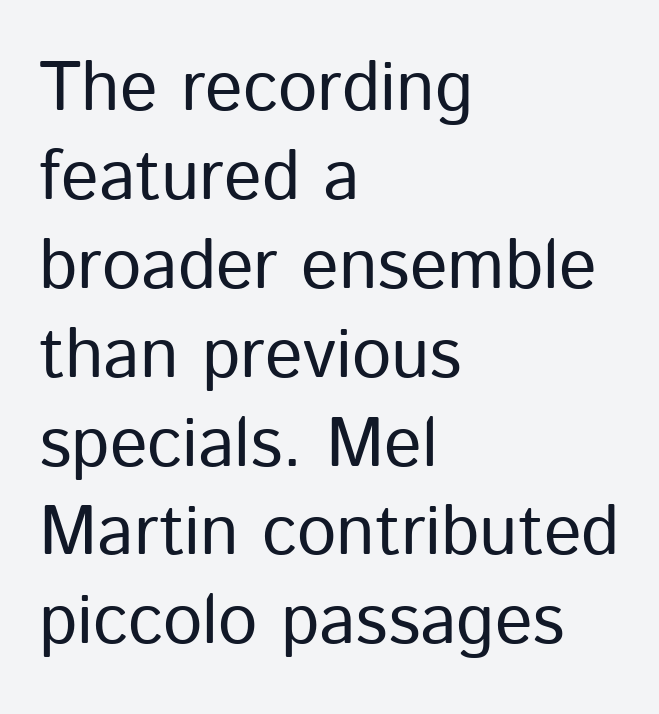
The image shows 70 px regular-weight sans-serif type, upright; set left-aligned, normal line spacing (1.27x), normal letter spacing, not underlined; low stroke contrast and a medium x-height.
